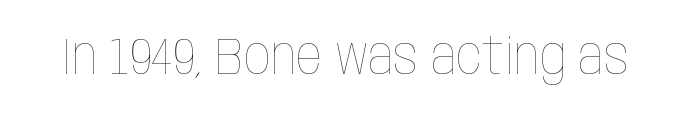
Q: Is the text bold? A: No.
Q: Is the text italic (slanted)? A: No, it is upright.
Q: Is the text underlined? A: No.
Q: Is the spacing between letters normal or unusually wide? A: Normal.
Q: Width (condensed, normal, or wide)? A: Condensed.
Q: Stroke contrast? A: Low.
Q: x-height? A: Large.
Q: Monospaced? A: No.
